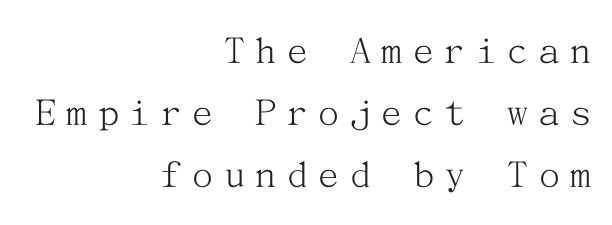
{"serif": "yes", "italic": "no", "bold": "no", "weight": "light", "width": "normal", "stroke_contrast": "medium", "x_height": "medium", "underline": "no", "align": "right", "line_spacing": "normal", "line_spacing_ratio": 1.48, "letter_spacing": "wide", "letter_spacing_em": 0.25, "glyph_px": 42}
